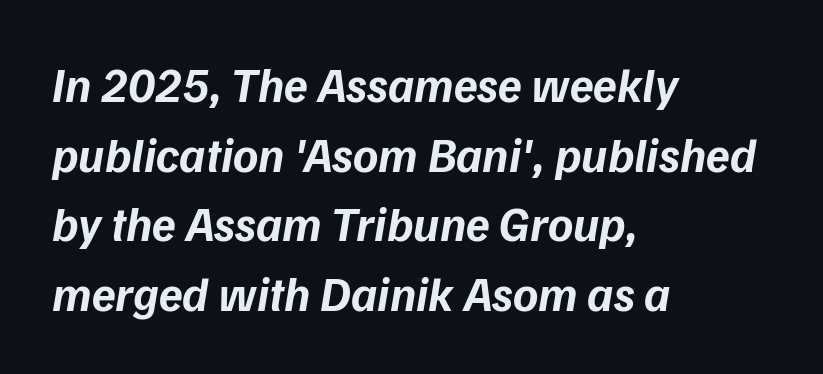
{"italic": "yes", "lean": "right", "slant_degrees": 9, "bold": "yes", "weight": "bold", "width": "normal", "stroke_contrast": "low", "x_height": "medium", "monospaced": "no", "underline": "no", "align": "left", "line_spacing": "normal", "line_spacing_ratio": 1.45, "letter_spacing": "normal", "letter_spacing_em": 0.0, "glyph_px": 48}
